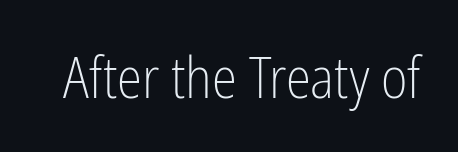
The face used here is proportionally spaced, like ordinary book or web type. Italic? Not at all — the glyphs are vertical. Tracking here is standard; glyphs follow each other at the usual distance. Nope, no serifs anywhere on these letters. The font is comparable to plain body text, perhaps lighter. Type without underlining.
